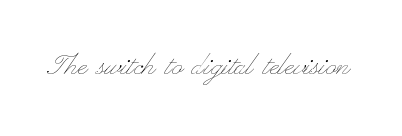
The image shows 35 px thin, wide type; set normal letter spacing, not underlined; low stroke contrast and a small x-height.
